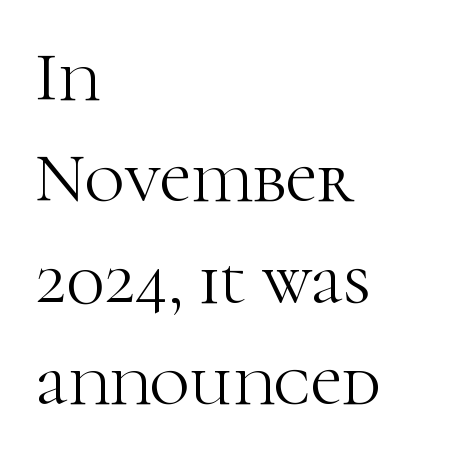
The zone under the glyphs is completely vacant. Alignment: flush left. No extra tracking has been applied to these lines. Rows of type keep a routine distance in the vertical direction.
